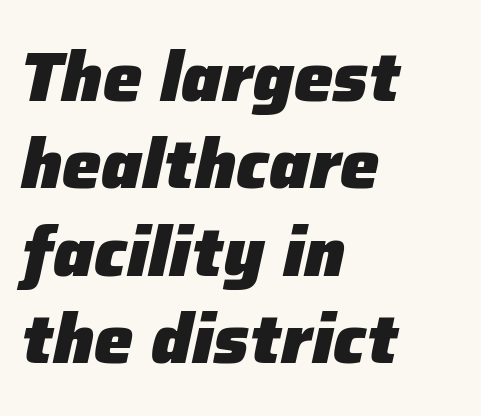
Q: Is the text bold? A: Yes.
Q: Is the text italic (slanted)? A: Yes, it leans right by about 12 degrees.
Q: Is the text underlined? A: No.
Q: How is the paragraph aligned? A: Left-aligned.
Q: Is the spacing between letters normal or unusually wide? A: Normal.
Q: Is the spacing between lines tight, normal or loose? A: Normal.
Q: Width (condensed, normal, or wide)? A: Normal.
Q: Stroke contrast? A: Low.
Q: x-height? A: Medium.
Q: Monospaced? A: No.
